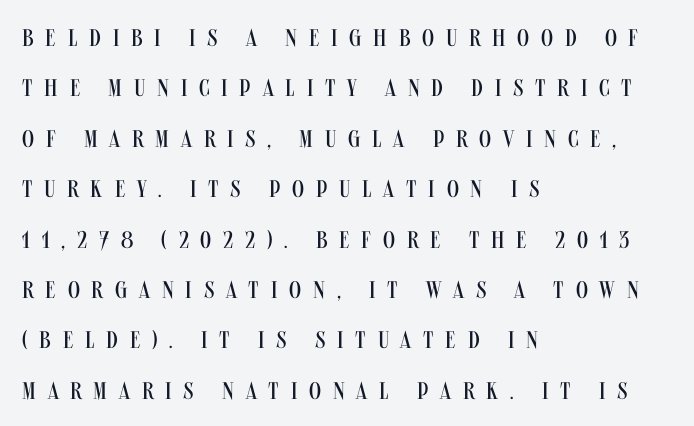
Someone cranked the tracking dial way up on this one. Ordinary non-slanted type is in use. Line starts are locked; line ends wander. Has an underline been added? It has not. Is this a heavy cut? Hardly; it is regular or lighter.
